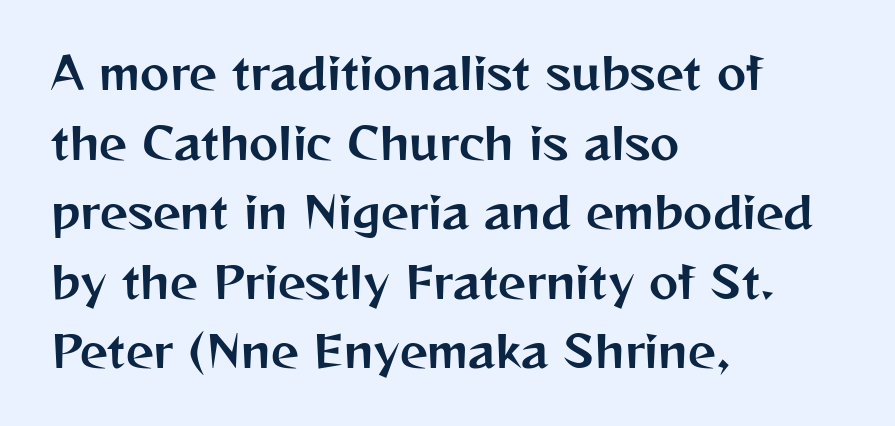
Descenders hang freely into open space. The font's upright variant was chosen for this text. Interline gaps are of average width in this sample. Compared with typical body copy, the letter spacing here is the same. Each letter keeps its own natural width here, so spacing adapts to shape. A student would call this left alignment; a typographer would say flush left, rag right.
